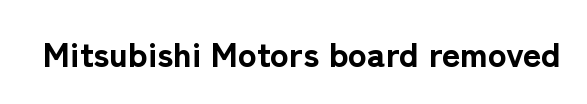
Tall strokes in this sample are plumb rather than angled. Varying glyph widths throughout — classic text-font behaviour. Default kerning and tracking; the words read as compact shapes. Its strokes are broad and dark, the hallmark of bold type. Quick note: underline off.
